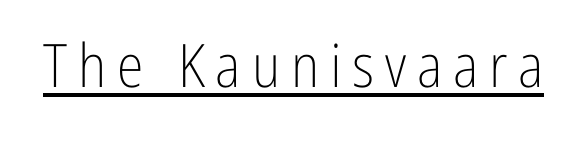
Q: Is the text bold? A: No.
Q: Is the text italic (slanted)? A: No, it is upright.
Q: Is the typeface a serif or a sans-serif typeface? A: Sans-serif.
Q: Is the text underlined? A: Yes.
Q: Width (condensed, normal, or wide)? A: Condensed.
Q: Stroke contrast? A: Low.
Q: x-height? A: Medium.
Q: Monospaced? A: No.
